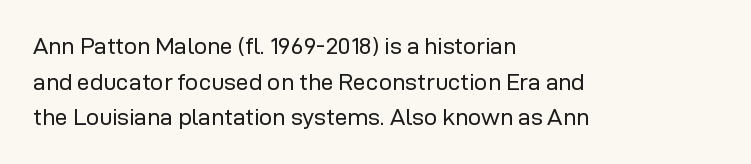
{"italic": "no", "bold": "no", "underline": "no", "align": "left", "line_spacing": "normal", "line_spacing_ratio": 1.55, "letter_spacing": "normal", "letter_spacing_em": 0.0, "glyph_px": 23}
